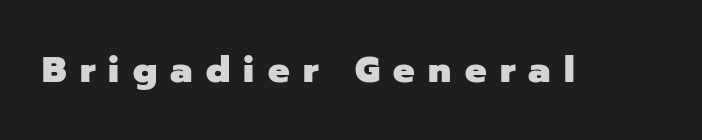
Q: Is the text bold? A: Yes.
Q: Is the text italic (slanted)? A: No, it is upright.
Q: Is the typeface a serif or a sans-serif typeface? A: Sans-serif.
Q: Is the text underlined? A: No.
Q: Is the spacing between letters normal or unusually wide? A: Unusually wide.
Q: Width (condensed, normal, or wide)? A: Normal.
Q: Stroke contrast? A: Low.
Q: x-height? A: Medium.
Q: Monospaced? A: No.
